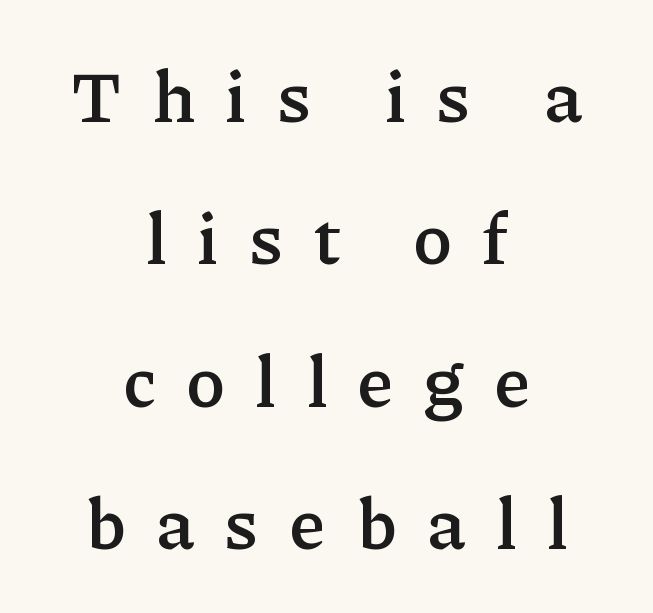
The image shows 73 px semibold serif type, upright; set centered, loose line spacing (1.95x), unusually wide letter spacing (+0.42 em), not underlined; low stroke contrast and a medium x-height.
